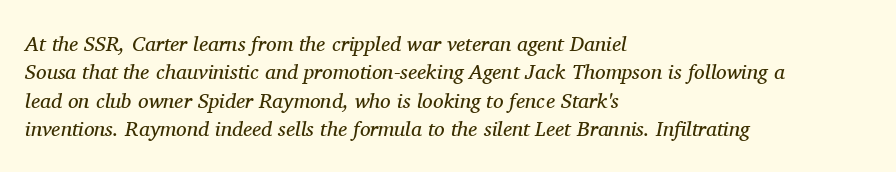
{"italic": "yes", "lean": "right", "slant_degrees": 11, "bold": "no", "underline": "no", "align": "left", "line_spacing": "normal", "line_spacing_ratio": 1.35, "letter_spacing": "normal", "letter_spacing_em": 0.0, "glyph_px": 21}
